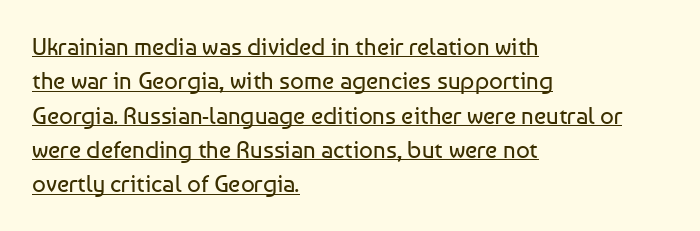
Ordinary non-slanted type is in use. The face used here appears with an underline applied. Here the glyphs are tracked normally, forming tight word shapes. The passage shown stacks its lines at a standard gap. Counters stay open thanks to moderate or lighter strokes. Line starts are locked; line ends wander.
